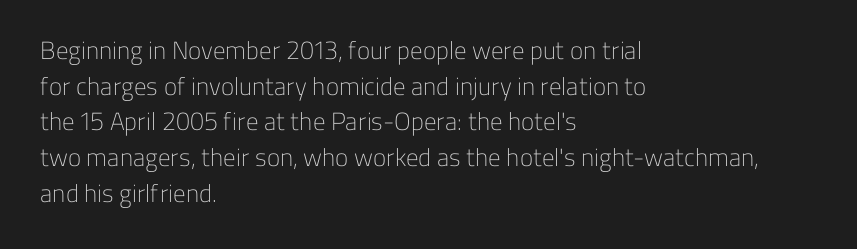
No word sits above an underline. These lines stack with their left ends in a neat column. The line-height multiplier appears to be the usual default. Ordinary non-slanted type is in use. Students, note that the glyphs here touch the page at normal intervals.
